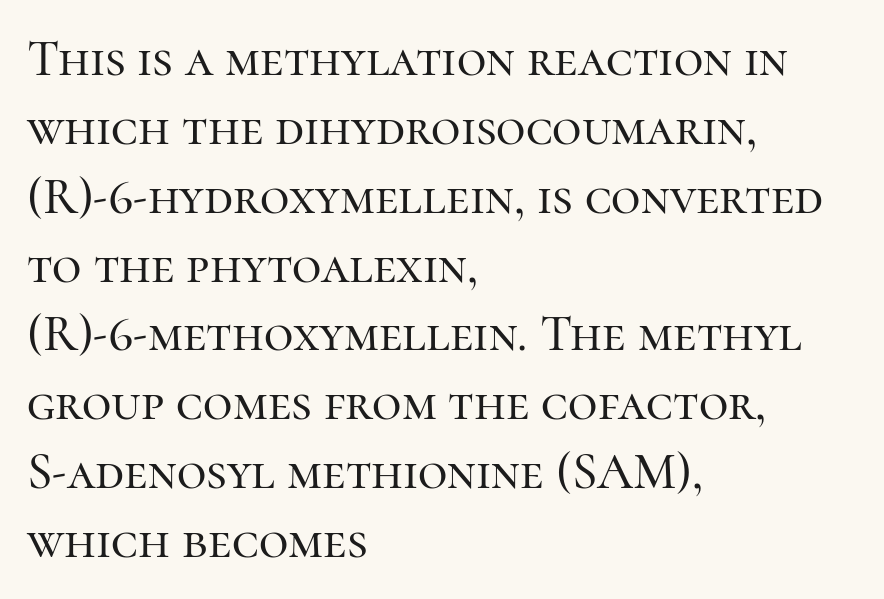
The image shows 51 px serif type, upright; set left-aligned, normal line spacing (1.35x), normal letter spacing, not underlined; high stroke contrast and a medium x-height.
